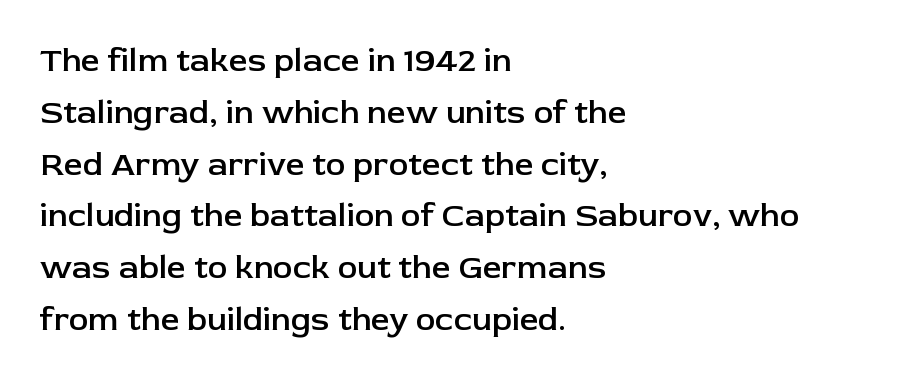
{"serif": "no", "italic": "no", "bold": "semi", "weight": "semibold", "width": "normal", "stroke_contrast": "low", "x_height": "medium", "monospaced": "no", "underline": "no", "align": "left", "line_spacing": "normal", "line_spacing_ratio": 1.57, "letter_spacing": "normal", "letter_spacing_em": 0.0, "glyph_px": 33}
